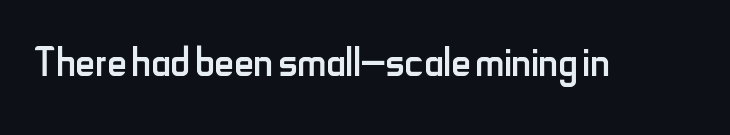
{"serif": "no", "italic": "no", "bold": "no", "weight": "regular", "width": "condensed", "stroke_contrast": "low", "x_height": "small", "monospaced": "no", "underline": "no", "letter_spacing": "normal", "letter_spacing_em": 0.0, "glyph_px": 54}
